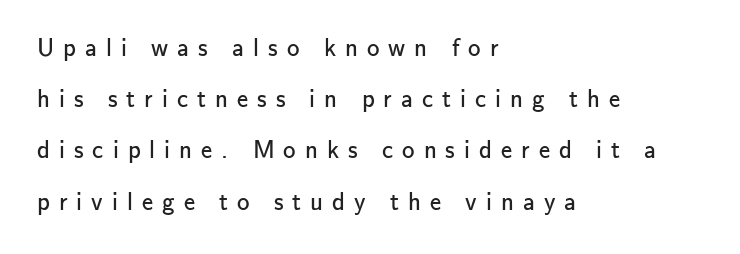
{"italic": "no", "bold": "no", "underline": "no", "align": "left", "line_spacing": "loose", "line_spacing_ratio": 2.05, "letter_spacing": "wide", "letter_spacing_em": 0.36, "glyph_px": 25}
